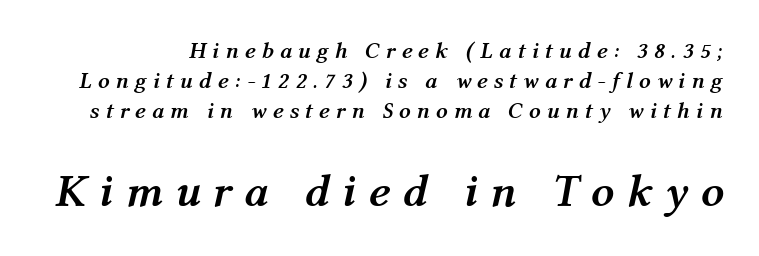
Q: Is the text bold? A: Yes.
Q: Is the text italic (slanted)? A: Yes, it leans right by about 12 degrees.
Q: Is the text underlined? A: No.
Q: Is the spacing between letters normal or unusually wide? A: Unusually wide.
Q: Is the spacing between lines tight, normal or loose? A: Normal.
Q: Which block of text is set in a larger size, the first (top) or the second (bottom)? A: The second (bottom) one.
Q: Width (condensed, normal, or wide)? A: Normal.
Q: Stroke contrast? A: Medium.
Q: x-height? A: Medium.
Q: Monospaced? A: No.
